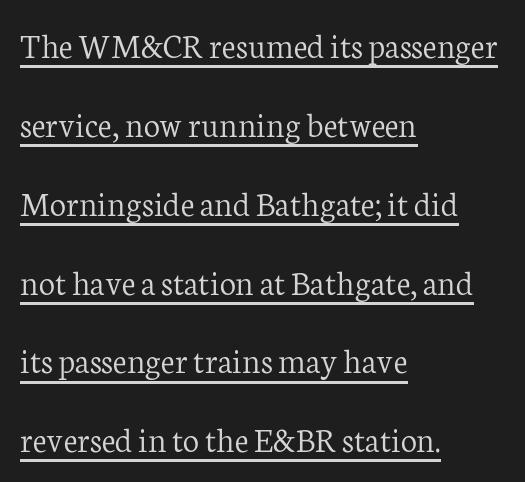
Q: Is the text bold? A: No.
Q: Is the text italic (slanted)? A: No, it is upright.
Q: Is the typeface a serif or a sans-serif typeface? A: Serif.
Q: Is the text underlined? A: Yes.
Q: How is the paragraph aligned? A: Left-aligned.
Q: Is the spacing between letters normal or unusually wide? A: Normal.
Q: Is the spacing between lines tight, normal or loose? A: Loose.
Q: Width (condensed, normal, or wide)? A: Normal.
Q: Stroke contrast? A: Low.
Q: x-height? A: Medium.
Q: Monospaced? A: No.
